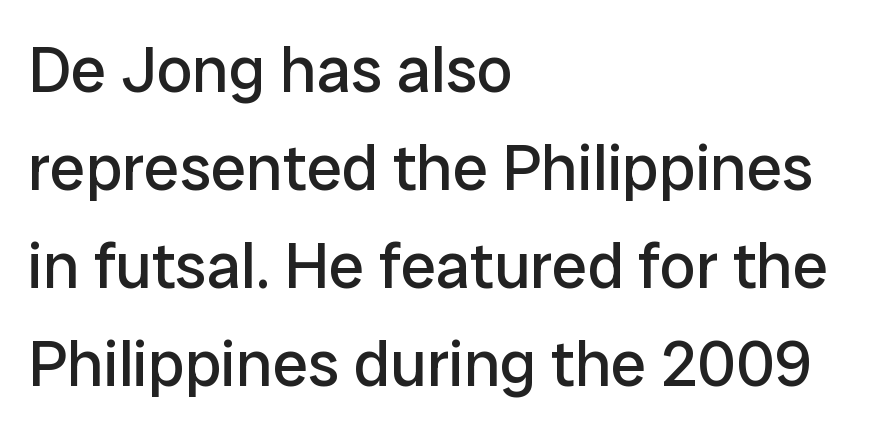
Spacing between characters is what you'd get straight out of the box. The leading is moderate, giving the passage an even texture. Just letters on the line, the space beneath them empty. The typesetting does not lean heavy: it is not bold. Horizontal alignment here is leftward, the default for most running prose. The face used here is proportionally spaced, like ordinary book or web type.
